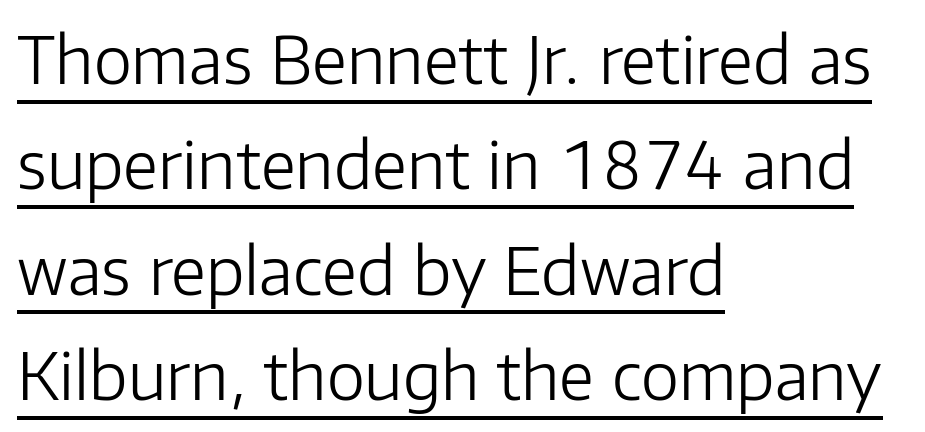
{"serif": "no", "italic": "no", "bold": "no", "weight": "light", "width": "normal", "stroke_contrast": "low", "x_height": "medium", "monospaced": "no", "underline": "yes", "align": "left", "line_spacing": "normal", "line_spacing_ratio": 1.62, "letter_spacing": "normal", "letter_spacing_em": 0.0, "glyph_px": 65}
